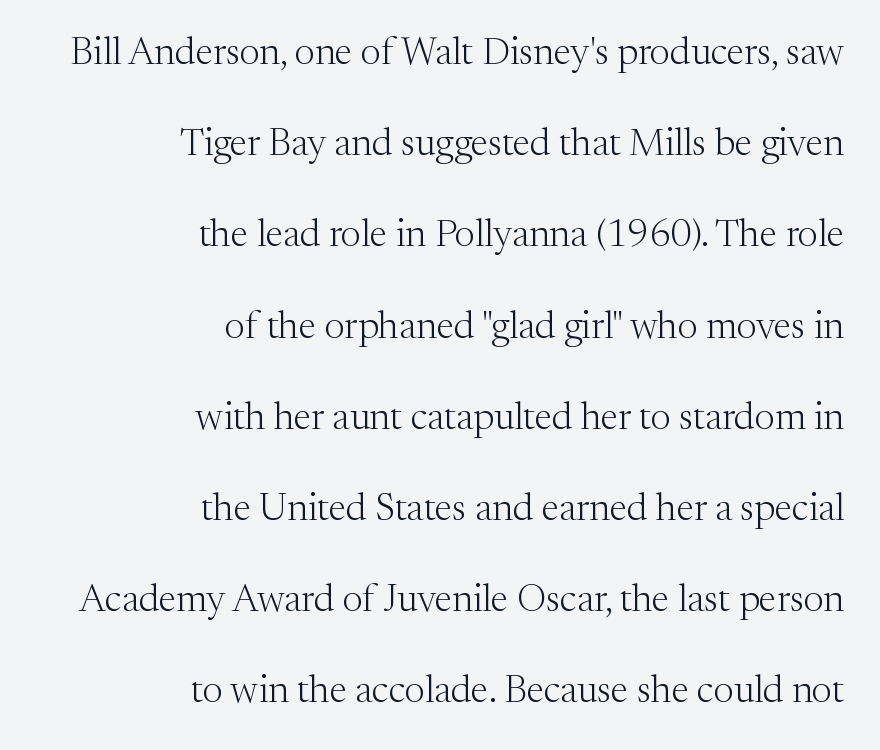
The image shows 38 px light serif type, upright; set right-aligned, loose line spacing (2.4x), normal letter spacing, not underlined; medium stroke contrast and a medium x-height.
